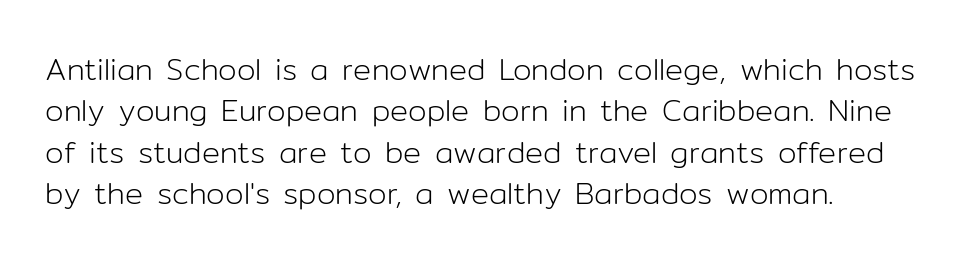
{"serif": "no", "italic": "no", "bold": "no", "weight": "light", "width": "normal", "stroke_contrast": "low", "x_height": "medium", "monospaced": "no", "underline": "no", "align": "left", "line_spacing": "normal", "line_spacing_ratio": 1.38, "letter_spacing": "normal", "letter_spacing_em": 0.0, "glyph_px": 30}
